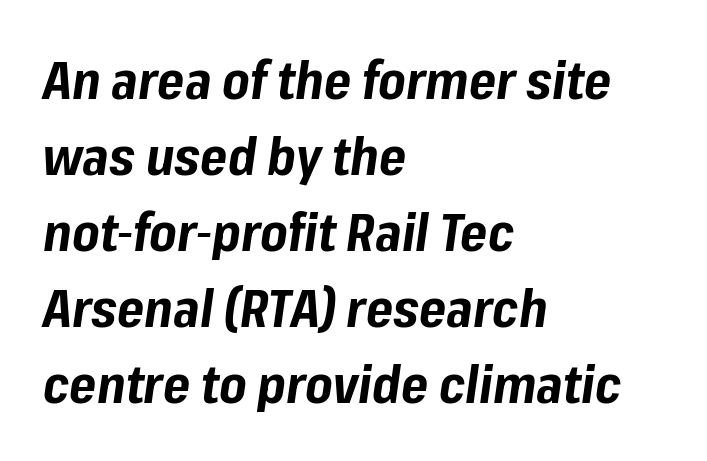
The image shows 52 px bold type, italic (leaning right); set left-aligned, normal line spacing (1.46x), normal letter spacing, not underlined; low stroke contrast and a medium x-height.
